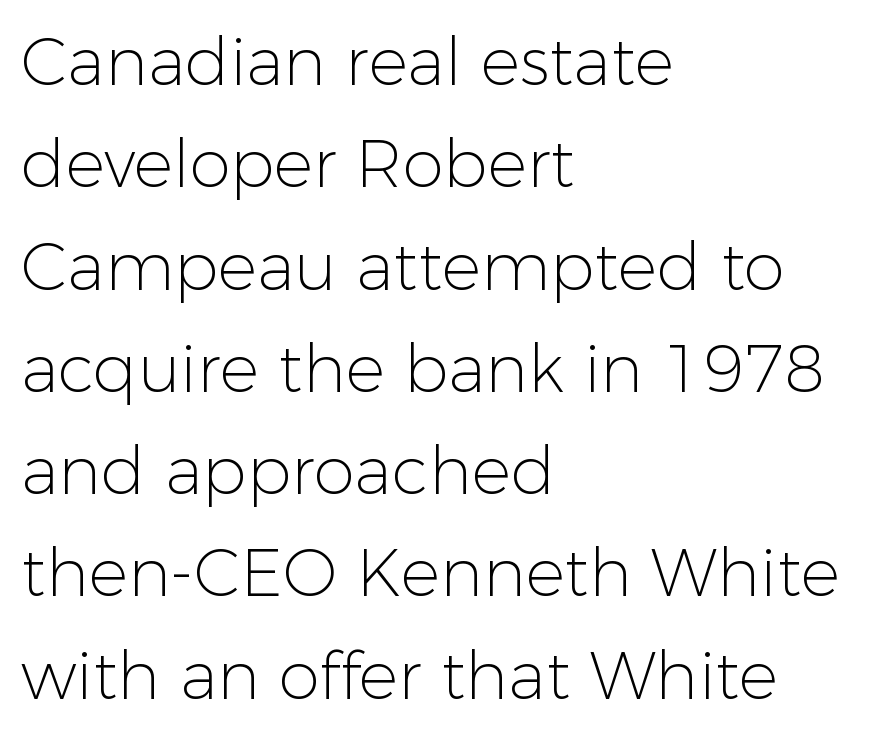
{"serif": "no", "italic": "no", "bold": "no", "weight": "light", "width": "normal", "stroke_contrast": "low", "x_height": "medium", "monospaced": "no", "underline": "no", "align": "left", "line_spacing": "normal", "line_spacing_ratio": 1.55, "letter_spacing": "normal", "letter_spacing_em": 0.0, "glyph_px": 66}
